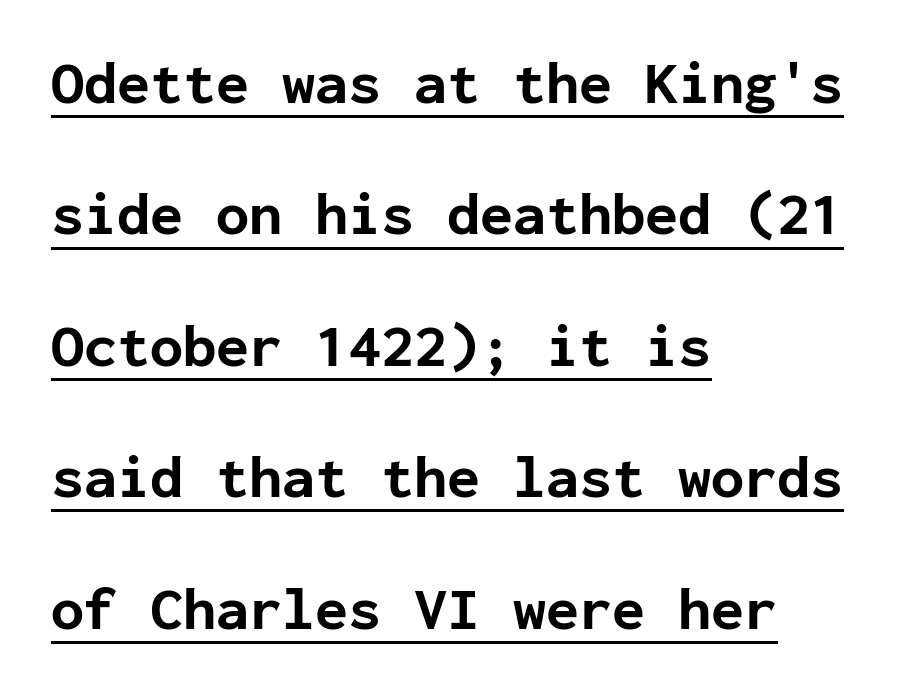
The image shows 60 px bold sans-serif type, upright, monospaced; set left-aligned, loose line spacing (2.19x), normal letter spacing, underlined; low stroke contrast and a medium x-height.
